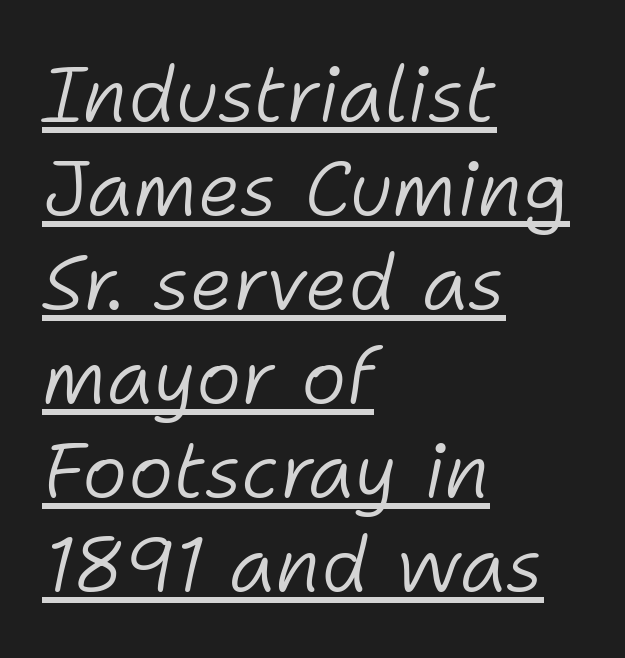
Q: Is the text bold? A: No.
Q: Is the text italic (slanted)? A: Yes, it leans right by about 11 degrees.
Q: Is the text underlined? A: Yes.
Q: How is the paragraph aligned? A: Left-aligned.
Q: Is the spacing between letters normal or unusually wide? A: Normal.
Q: Width (condensed, normal, or wide)? A: Normal.
Q: Stroke contrast? A: Low.
Q: x-height? A: Medium.
Q: Monospaced? A: No.
